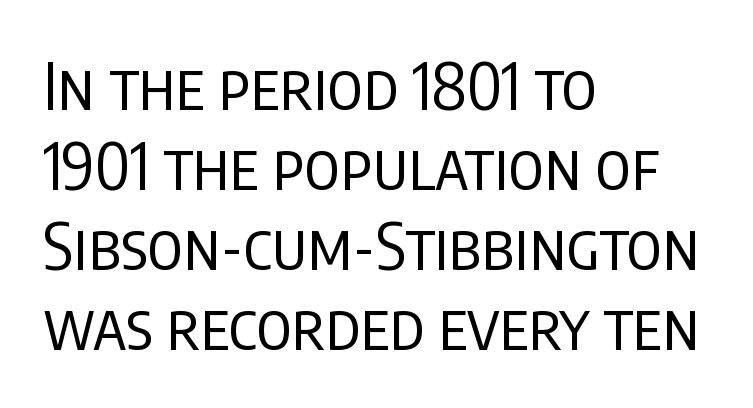
Q: Is the text bold? A: No.
Q: Is the text italic (slanted)? A: No, it is upright.
Q: Is the typeface a serif or a sans-serif typeface? A: Sans-serif.
Q: Is the text underlined? A: No.
Q: How is the paragraph aligned? A: Left-aligned.
Q: Is the spacing between letters normal or unusually wide? A: Normal.
Q: Width (condensed, normal, or wide)? A: Condensed.
Q: Stroke contrast? A: Low.
Q: x-height? A: Large.
Q: Monospaced? A: No.
